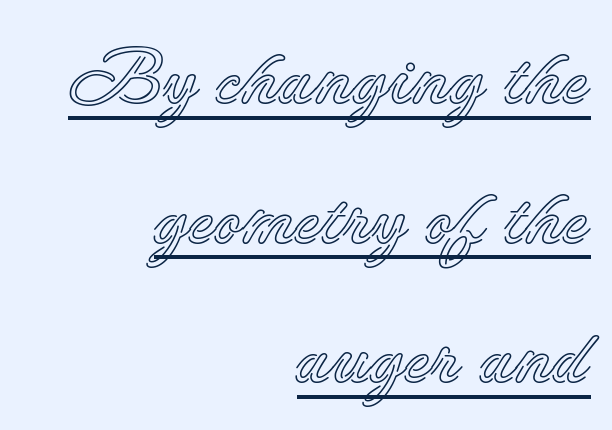
The image shows 78 px text type; set right-aligned, line spacing 1.79x, normal letter spacing, underlined; a small x-height.
